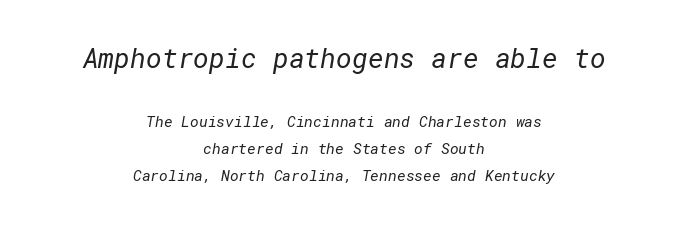
Compared with a typical body face, this is equally light or lighter still. Underline: absent. Layout note: lines centered. The letters sit at their default tracking, neither squeezed nor spread. Size hierarchy here favors the leading block over the trailing one.
